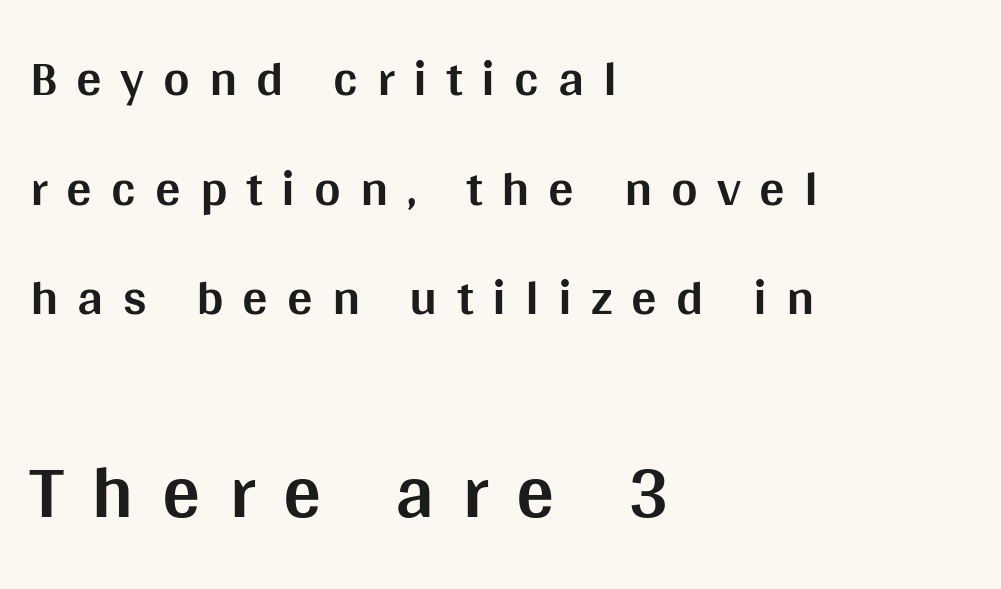
{"serif": "no", "italic": "no", "bold": "yes", "weight": "bold", "width": "normal", "stroke_contrast": "medium", "x_height": "large", "monospaced": "no", "underline": "no", "align": "left", "line_spacing": "loose", "line_spacing_ratio": 2.15, "letter_spacing": "wide", "letter_spacing_em": 0.37, "larger_block": "second", "size_ratio": 1.49, "glyph_px": 76}
